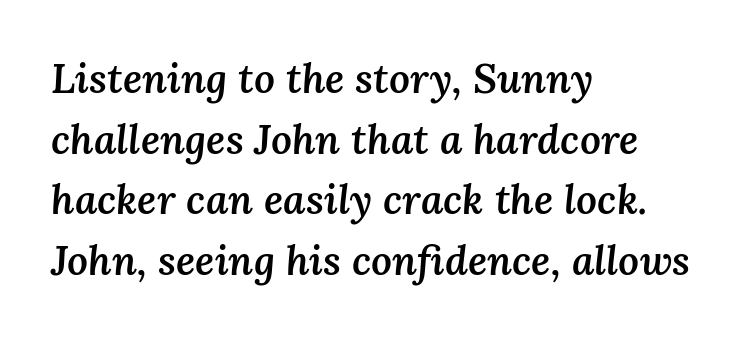
Q: Is the text bold? A: Semi-bold.
Q: Is the text italic (slanted)? A: Yes, it leans right by about 3 degrees.
Q: Is the text underlined? A: No.
Q: How is the paragraph aligned? A: Left-aligned.
Q: Is the spacing between letters normal or unusually wide? A: Normal.
Q: Is the spacing between lines tight, normal or loose? A: Normal.
Q: Width (condensed, normal, or wide)? A: Normal.
Q: Stroke contrast? A: Medium.
Q: x-height? A: Medium.
Q: Monospaced? A: No.
